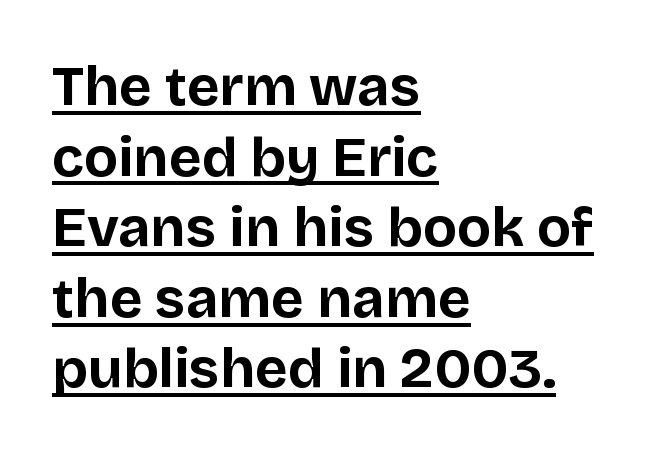
The image shows 56 px bold sans-serif type, upright; set left-aligned, normal line spacing (1.26x), normal letter spacing, underlined; low stroke contrast and a large x-height.
